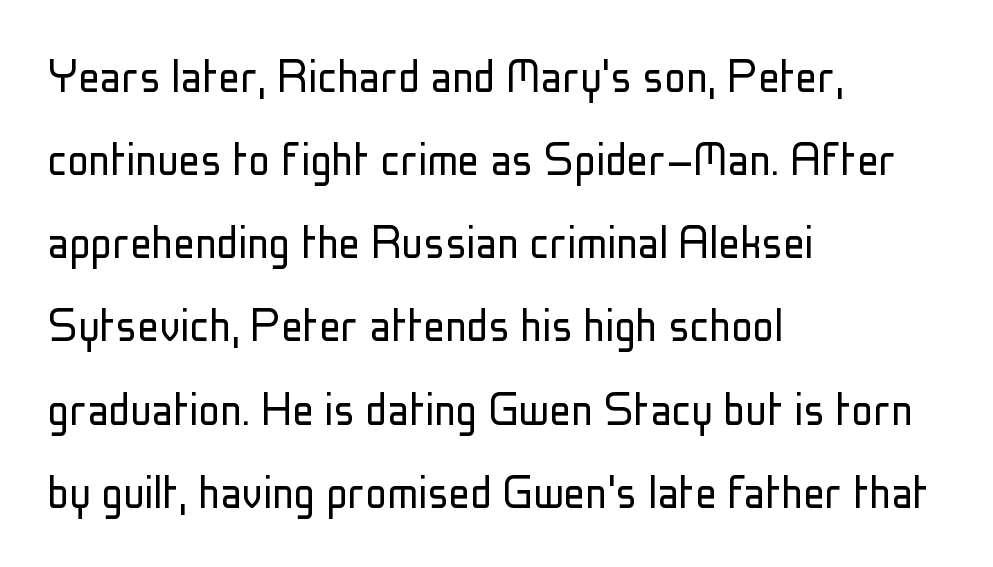
The image shows 54 px light, condensed sans-serif type, upright; set left-aligned, normal line spacing (1.54x), normal letter spacing, not underlined; low stroke contrast and a medium x-height.
